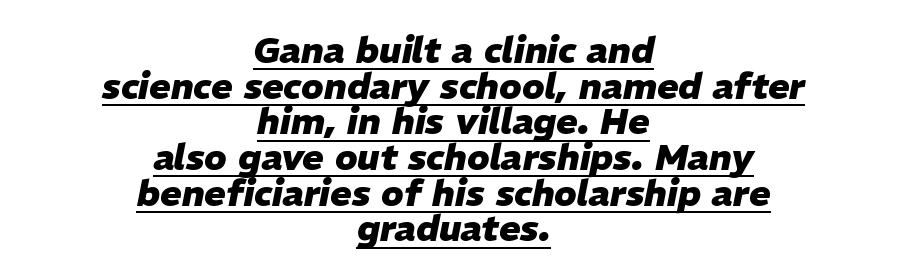
The string is rendered with underlining switched on. Every character sits at an angle, as italics do. Students, note that the glyphs here touch the page at normal intervals. Typeset on center — no edge is straight. Weight: bold. Proportional: the letters do not fall into vertical columns.
